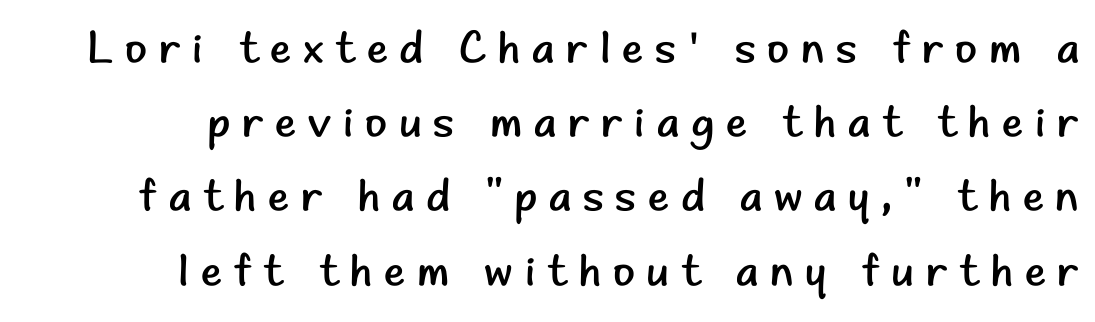
{"serif": "no", "italic": "no", "bold": "no", "weight": "regular", "width": "normal", "stroke_contrast": "low", "x_height": "small", "monospaced": "no", "underline": "no", "align": "right", "line_spacing": "normal", "line_spacing_ratio": 1.65, "letter_spacing": "wide", "letter_spacing_em": 0.26, "glyph_px": 45}
